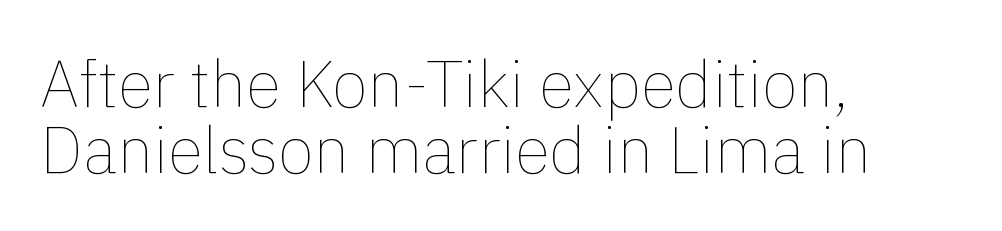
{"italic": "no", "bold": "no", "weight": "thin", "width": "normal", "x_height": "medium", "monospaced": "no", "underline": "no", "align": "left", "line_spacing": "tight", "line_spacing_ratio": 1.01, "letter_spacing": "normal", "letter_spacing_em": 0.0, "glyph_px": 65}
